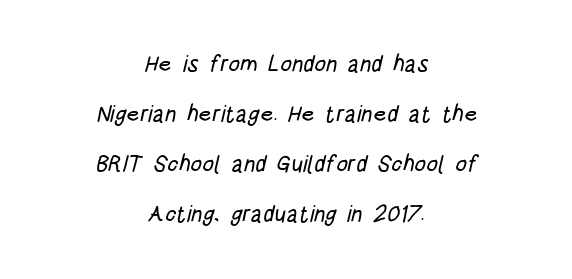
A typesetter would call this leading open, well beyond the default. The tracking reads as untouched default to a designer's eye. The foot of each line stays bare and open. The rag falls on both sides of this text block equally.
